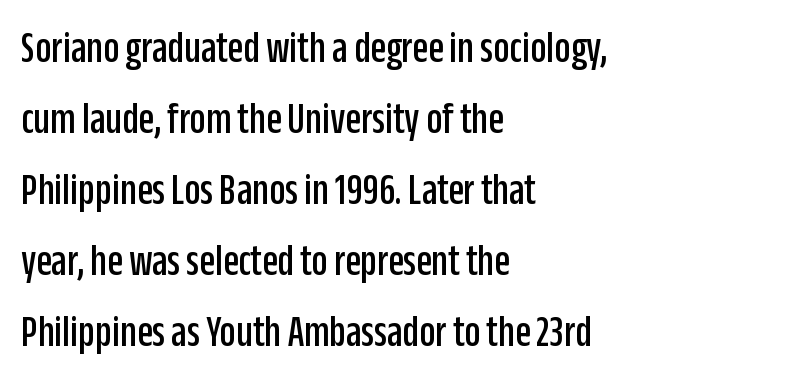
Q: Is the text italic (slanted)? A: No, it is upright.
Q: Is the typeface a serif or a sans-serif typeface? A: Sans-serif.
Q: Is the text underlined? A: No.
Q: How is the paragraph aligned? A: Left-aligned.
Q: Is the spacing between letters normal or unusually wide? A: Normal.
Q: Is the spacing between lines tight, normal or loose? A: Normal.
Q: Width (condensed, normal, or wide)? A: Condensed.
Q: Stroke contrast? A: Low.
Q: x-height? A: Large.
Q: Monospaced? A: No.
